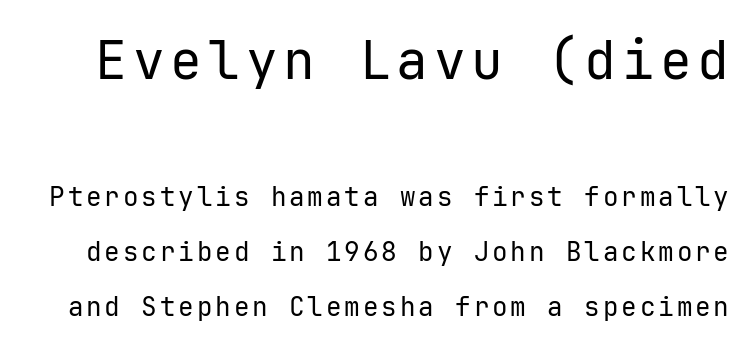
{"serif": "no", "italic": "no", "bold": "no", "weight": "regular", "width": "normal", "stroke_contrast": "low", "x_height": "medium", "monospaced": "yes", "underline": "no", "line_spacing": "loose", "line_spacing_ratio": 2.12, "larger_block": "first", "size_ratio": 2.04, "glyph_px": 53}
